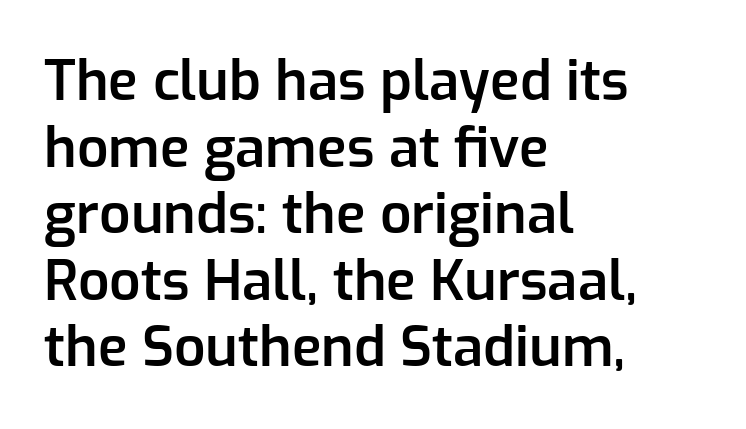
{"serif": "no", "italic": "no", "bold": "semi", "weight": "semibold", "width": "normal", "stroke_contrast": "low", "x_height": "medium", "monospaced": "no", "underline": "no", "align": "left", "line_spacing_ratio": 1.21, "letter_spacing": "normal", "letter_spacing_em": 0.0, "glyph_px": 55}
